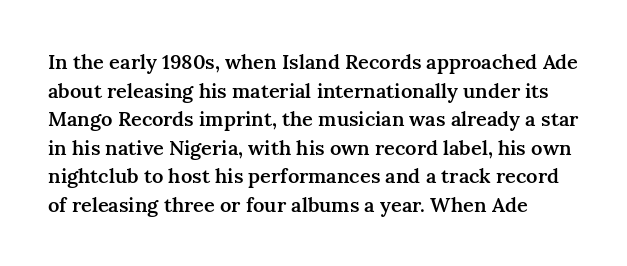
The image shows 20 px text type, upright; set normal line spacing (1.43x), normal letter spacing, not underlined.
